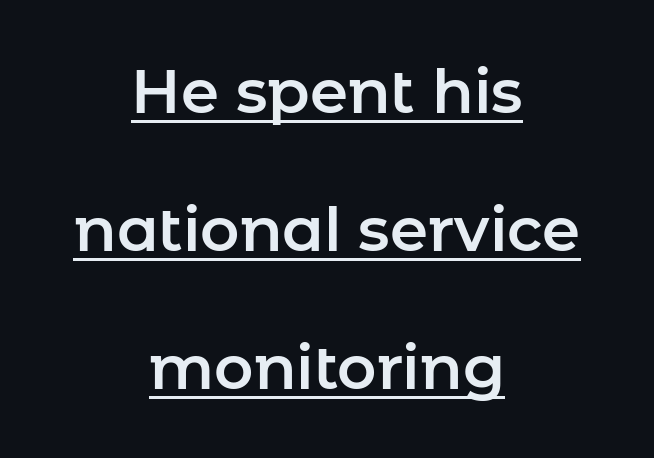
Do the characters align in a grid? No, the font is proportional. The rendering keeps characters at their native spacing. The sample's only ornament is a line tracing under the words. Style check: upright.
